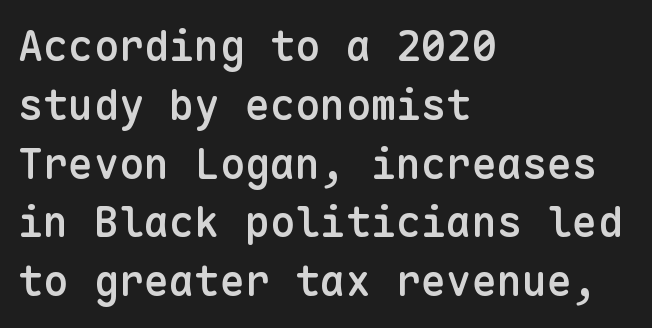
{"serif": "no", "italic": "no", "bold": "semi", "weight": "semibold", "width": "normal", "stroke_contrast": "low", "x_height": "medium", "monospaced": "yes", "underline": "no", "align": "left", "line_spacing": "normal", "line_spacing_ratio": 1.4, "letter_spacing": "normal", "letter_spacing_em": 0.0, "glyph_px": 42}
